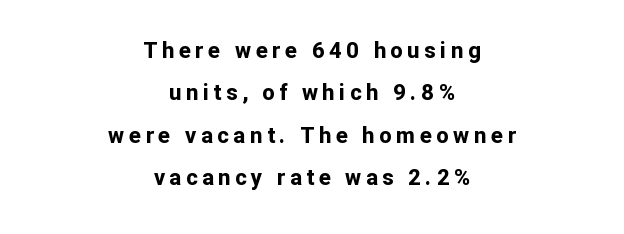
{"italic": "no", "bold": "yes", "underline": "no", "align": "center", "line_spacing": "loose", "line_spacing_ratio": 1.93, "letter_spacing": "wide", "letter_spacing_em": 0.21, "glyph_px": 22}
